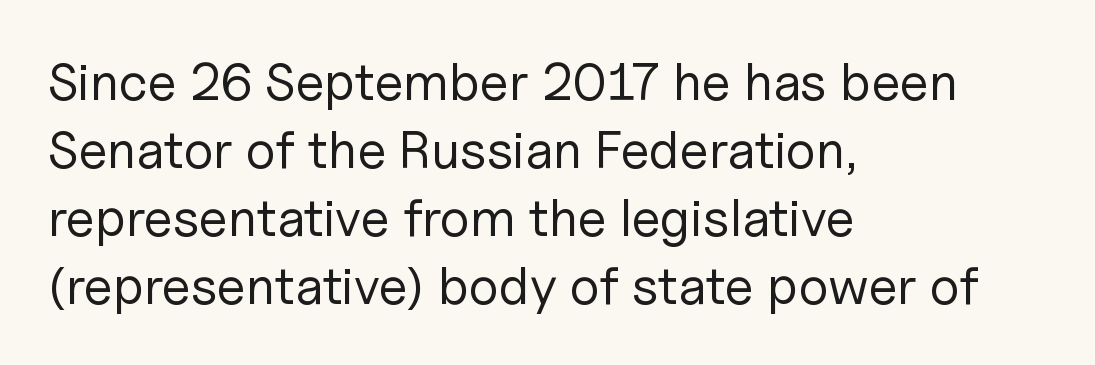
I'd call this a sans setting — the letters go barefoot. No extra ink here — the face is not bold. Tracking value appears to be zero — textbook default spacing. Upright lettering throughout. The glyphs are unaccompanied by any horizontal stroke below them. This sample is left-justified, so line endings fall wherever the words run out.
